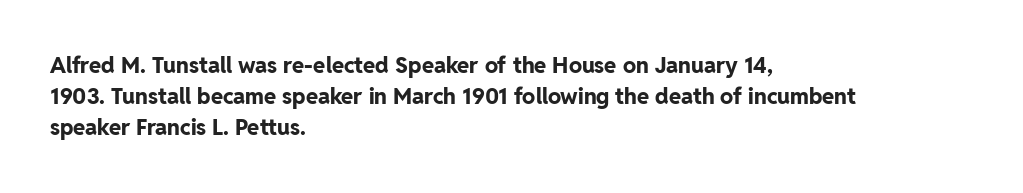
Q: Is the text bold? A: Yes.
Q: Is the text italic (slanted)? A: No, it is upright.
Q: Is the text underlined? A: No.
Q: How is the paragraph aligned? A: Left-aligned.
Q: Is the spacing between letters normal or unusually wide? A: Normal.
Q: Is the spacing between lines tight, normal or loose? A: Normal.
